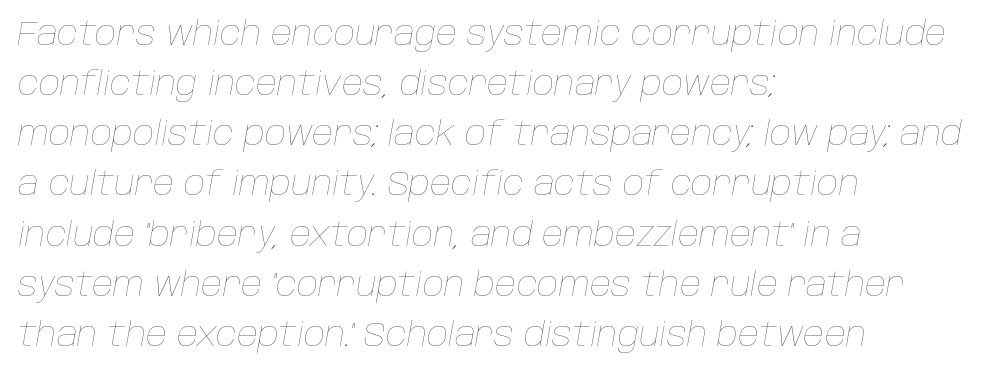
Q: Is the text bold? A: No.
Q: Is the text italic (slanted)? A: Yes, it leans right by about 10 degrees.
Q: Is the text underlined? A: No.
Q: How is the paragraph aligned? A: Left-aligned.
Q: Is the spacing between letters normal or unusually wide? A: Normal.
Q: Is the spacing between lines tight, normal or loose? A: Normal.
Q: Width (condensed, normal, or wide)? A: Normal.
Q: Stroke contrast? A: Low.
Q: x-height? A: Large.
Q: Monospaced? A: No.
